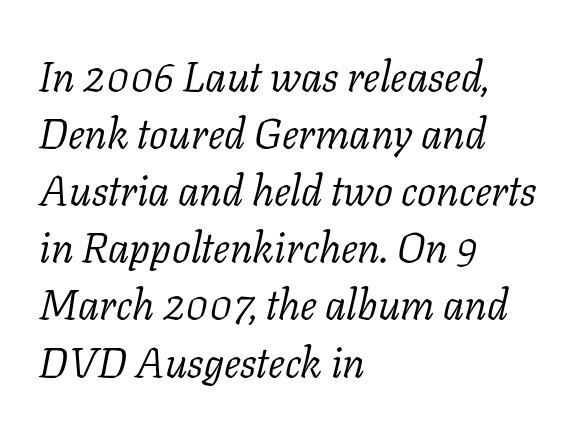
The image shows 42 px light serif type, italic (leaning right); set left-aligned, normal line spacing (1.36x), normal letter spacing, not underlined; low stroke contrast and a medium x-height.
